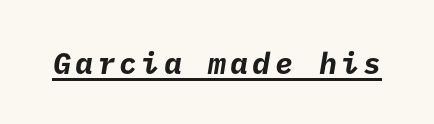
The image shows 30 px bold sans-serif type; set underlined; low stroke contrast and a medium x-height.
